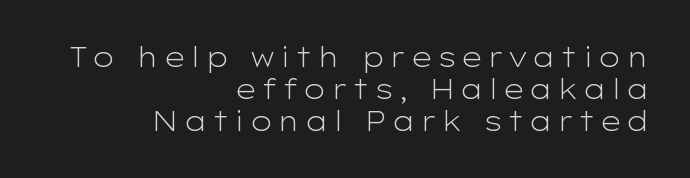
The image shows 27 px text type, upright; set right-aligned, line spacing 1.18x, not underlined.
